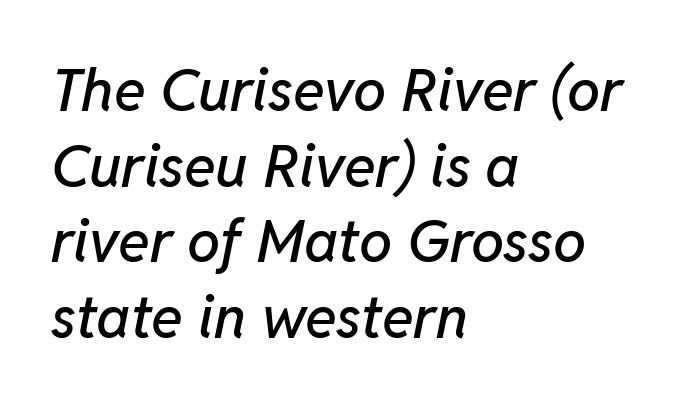
The image shows 59 px text type, italic (leaning right); set left-aligned, normal line spacing (1.28x), normal letter spacing, not underlined; low stroke contrast and a medium x-height.
